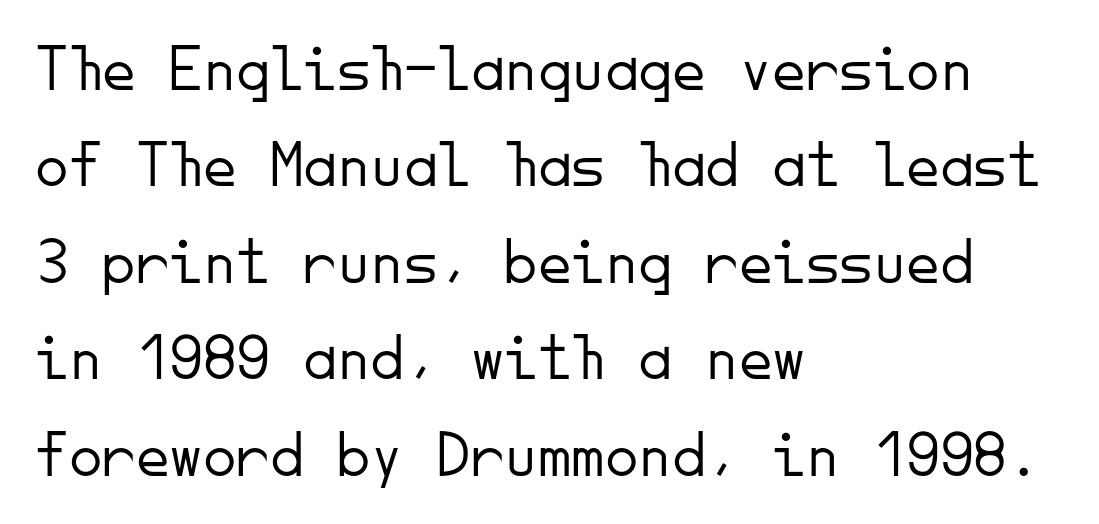
{"serif": "no", "italic": "no", "bold": "no", "weight": "light", "width": "normal", "stroke_contrast": "low", "x_height": "small", "monospaced": "yes", "underline": "no", "align": "left", "line_spacing": "normal", "line_spacing_ratio": 1.44, "letter_spacing": "normal", "letter_spacing_em": 0.0, "glyph_px": 67}
